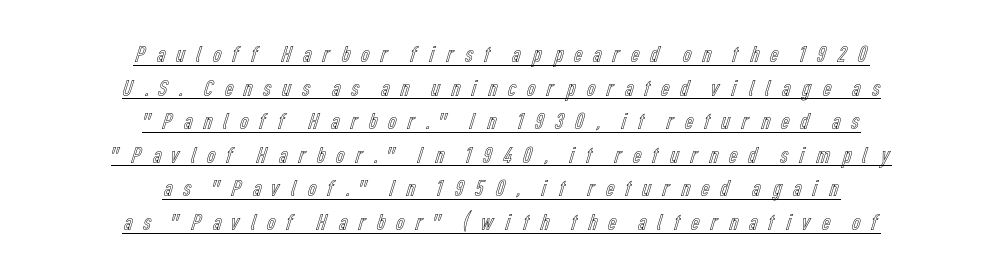
{"underline": "yes", "align": "center", "line_spacing": "normal", "line_spacing_ratio": 1.4, "letter_spacing": "wide", "letter_spacing_em": 0.35, "glyph_px": 24}
